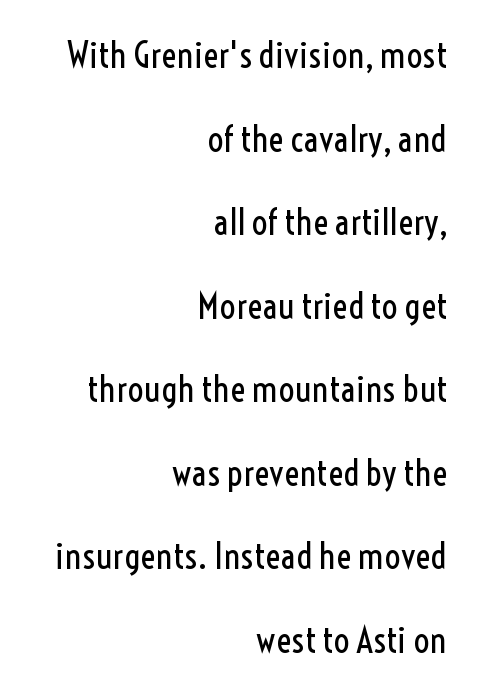
The letters sit at their default tracking, neither squeezed nor spread. Does the lettering tilt? It doesn't — this is upright. Compared with typical paragraphs, the rows here are farther apart. Any mark beneath the type? The region is blank. Counters stay open thanks to moderate or lighter strokes.
